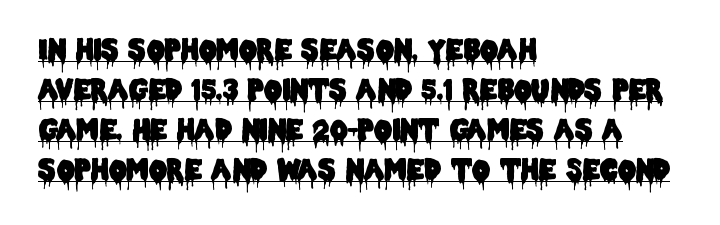
The image shows 28 px condensed sans-serif type, upright; set left-aligned, normal line spacing (1.43x), normal letter spacing, underlined; low stroke contrast and a large x-height.
